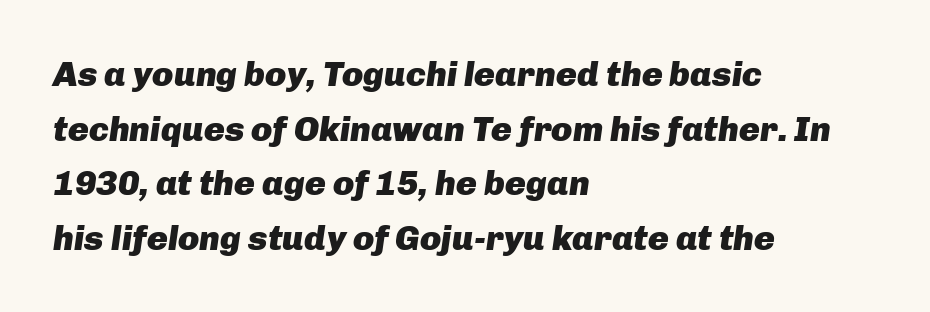
The image shows 35 px heavy type, italic (leaning right); set left-aligned, normal line spacing (1.56x), normal letter spacing, not underlined; low stroke contrast and a medium x-height.
